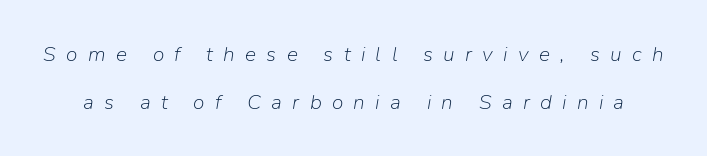
The image shows 21 px text type, italic (leaning right); set loose line spacing (2.27x), unusually wide letter spacing (+0.49 em), not underlined.
